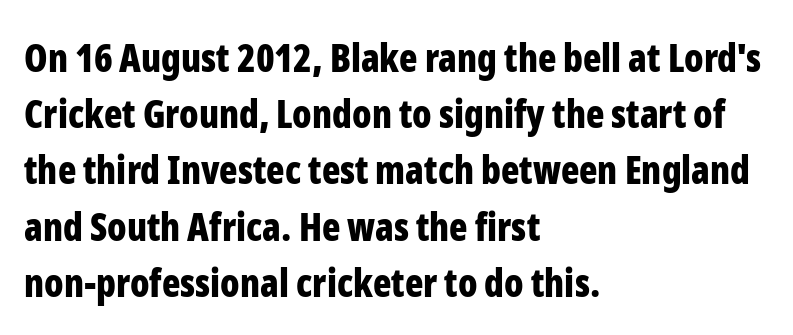
Weight check: bold — yes, fully. Tracking value appears to be zero — textbook default spacing. The passage shown is not underscored anywhere. The typesetter chose a ragged-right arrangement here. This is roman type, the default non-slanted kind.
